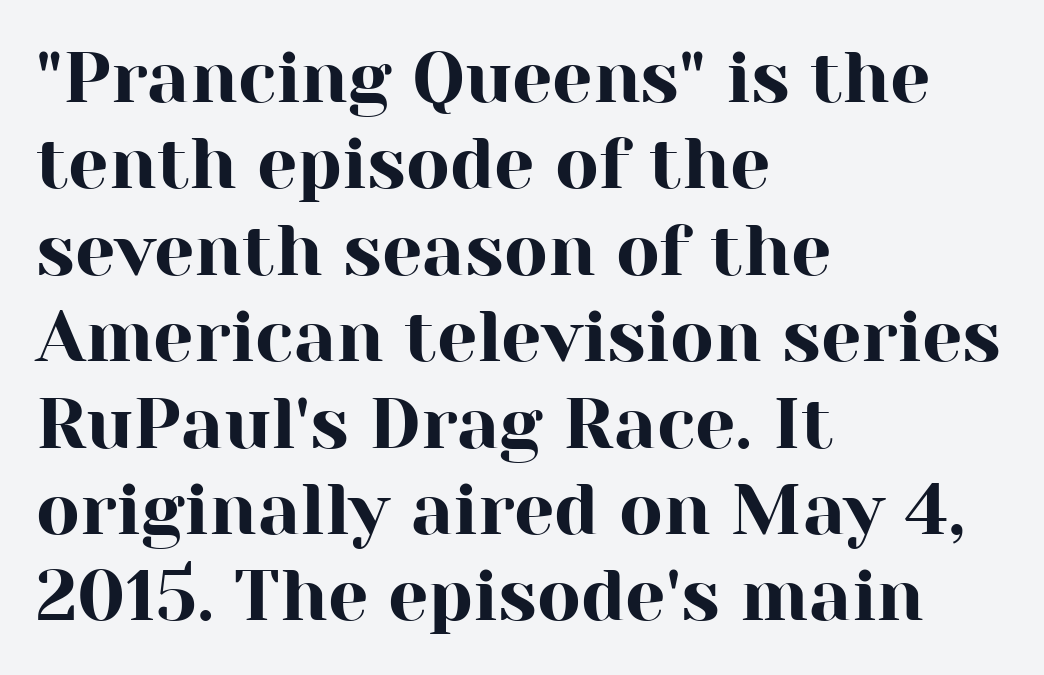
This is serif lettering, the kind often seen in printed books. Do the characters align in a grid? No, the font is proportional. Does extra space separate the letters? No, they use regular spacing. The paragraph has a hard left edge and a soft right edge.
